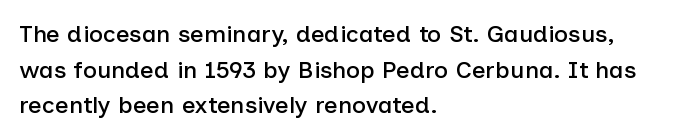
{"italic": "no", "underline": "no", "align": "left", "line_spacing": "normal", "line_spacing_ratio": 1.48, "letter_spacing": "normal", "letter_spacing_em": 0.0, "glyph_px": 24}
